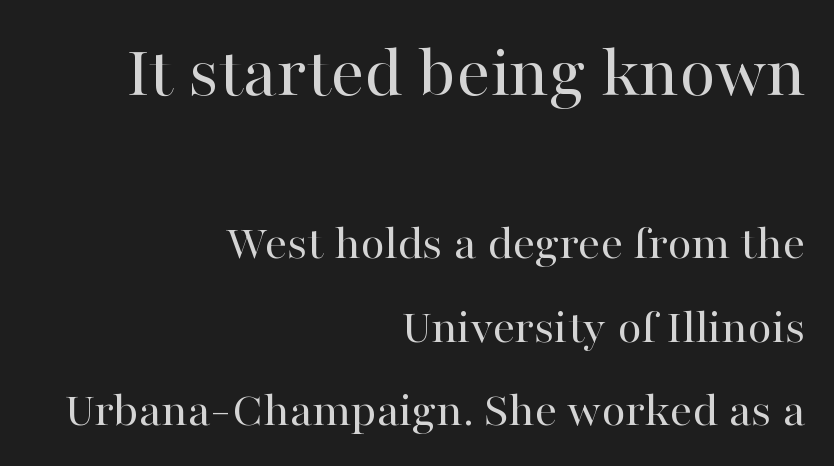
{"serif": "yes", "italic": "no", "bold": "no", "weight": "regular", "width": "normal", "stroke_contrast": "high", "x_height": "medium", "monospaced": "no", "underline": "no", "align": "right", "line_spacing": "normal", "line_spacing_ratio": 1.67, "letter_spacing": "normal", "letter_spacing_em": 0.0, "larger_block": "first", "size_ratio": 1.5, "glyph_px": 75}
